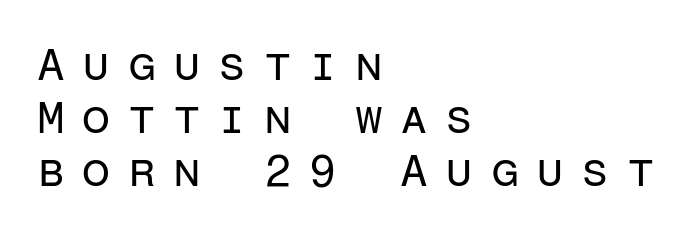
Think of a typewriter: that constant character pitch is what you see here. What stands out about the letter spacing? Its width — letters are far apart. This is the regular roman posture of the typeface. Classification — sans serif. Caption: face not bold, strokes unweighted.
